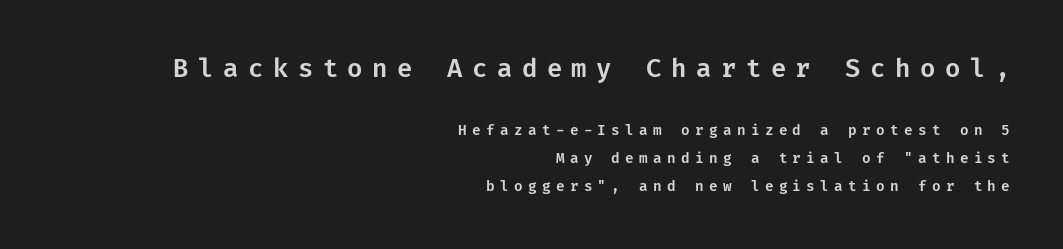
The image shows 25 px text type, upright; set right-aligned, loose line spacing (1.98x), unusually wide letter spacing (+0.38 em), not underlined; the first (top) block is 1.79x larger.
